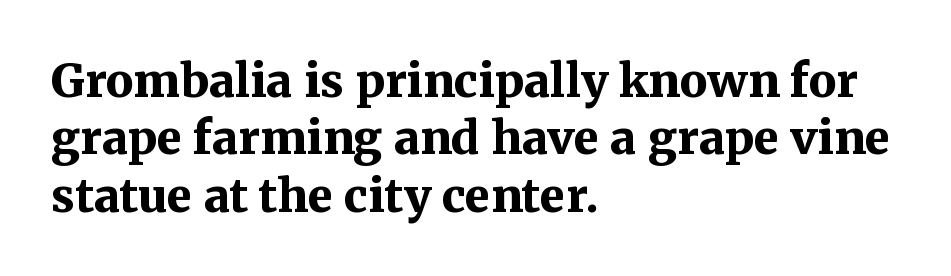
The image shows 46 px bold serif type, upright; set left-aligned, normal line spacing (1.25x), normal letter spacing, not underlined; medium stroke contrast and a medium x-height.
